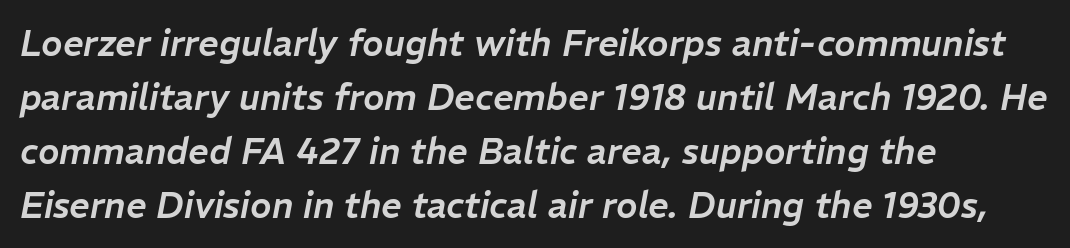
The image shows 36 px text type, italic (leaning right); set left-aligned, normal line spacing (1.5x), normal letter spacing, not underlined; low stroke contrast and a medium x-height.
